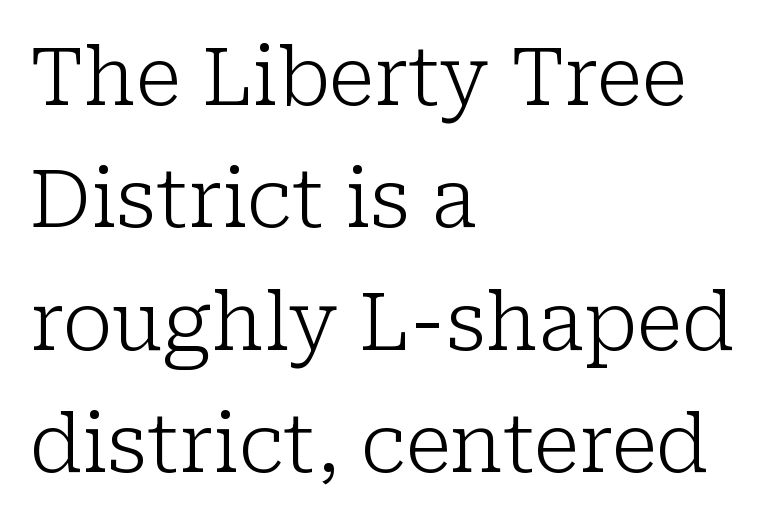
The image shows 80 px light serif type, upright; set left-aligned, normal line spacing (1.53x), normal letter spacing, not underlined; low stroke contrast and a medium x-height.
